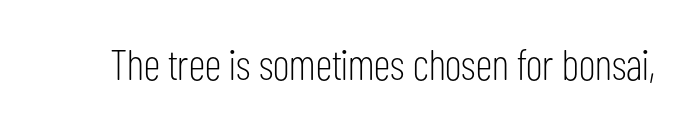
Q: Is the text bold? A: No.
Q: Is the text italic (slanted)? A: No, it is upright.
Q: Is the typeface a serif or a sans-serif typeface? A: Sans-serif.
Q: Is the text underlined? A: No.
Q: Is the spacing between letters normal or unusually wide? A: Normal.
Q: Width (condensed, normal, or wide)? A: Condensed.
Q: Stroke contrast? A: Low.
Q: x-height? A: Medium.
Q: Monospaced? A: No.
